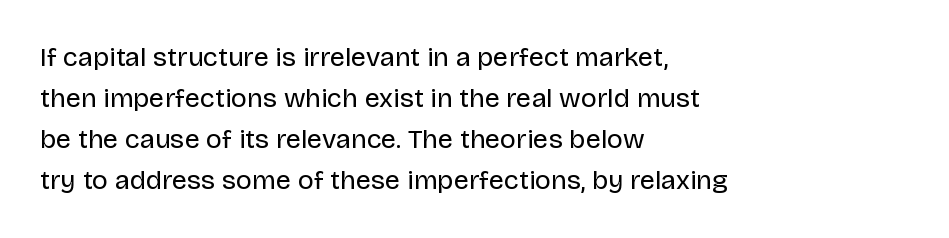
Q: Is the text bold? A: No.
Q: Is the text italic (slanted)? A: No, it is upright.
Q: Is the text underlined? A: No.
Q: How is the paragraph aligned? A: Left-aligned.
Q: Is the spacing between letters normal or unusually wide? A: Normal.
Q: Is the spacing between lines tight, normal or loose? A: Normal.
